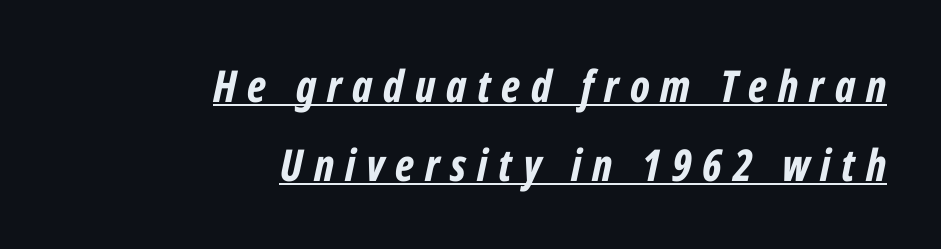
Every word sits above its own underline. The passage shown has open, widely tracked lettering throughout. Looks like regular typesetting: each glyph gets only the width it needs. The face used here has the dense, thick strokes of a bold. The text block is weighted toward the right margin, trailing off unevenly leftward. This is oblique type, the kind used for emphasis or titles.
